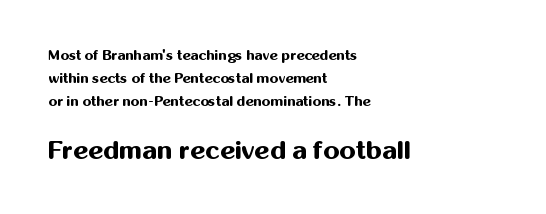
Q: Is the text bold? A: Yes.
Q: Is the text italic (slanted)? A: No, it is upright.
Q: Is the text underlined? A: No.
Q: How is the paragraph aligned? A: Left-aligned.
Q: Is the spacing between letters normal or unusually wide? A: Normal.
Q: Is the spacing between lines tight, normal or loose? A: Normal.
Q: Which block of text is set in a larger size, the first (top) or the second (bottom)? A: The second (bottom) one.
